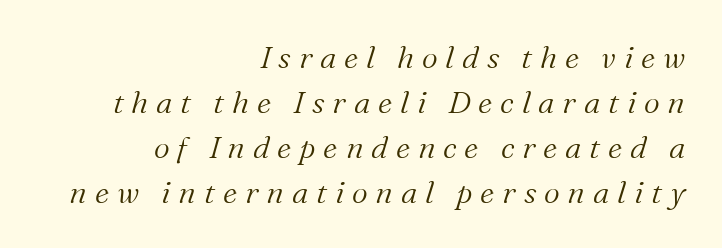
Q: Is the text bold? A: No.
Q: Is the text italic (slanted)? A: Yes, it leans right by about 16 degrees.
Q: Is the typeface a serif or a sans-serif typeface? A: Serif.
Q: Is the text underlined? A: No.
Q: How is the paragraph aligned? A: Right-aligned.
Q: Is the spacing between letters normal or unusually wide? A: Unusually wide.
Q: Is the spacing between lines tight, normal or loose? A: Normal.
Q: Width (condensed, normal, or wide)? A: Normal.
Q: Stroke contrast? A: Medium.
Q: x-height? A: Medium.
Q: Monospaced? A: No.
